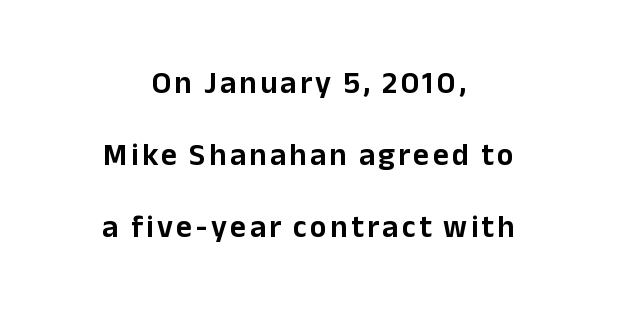
{"serif": "no", "italic": "no", "width": "normal", "stroke_contrast": "low", "x_height": "medium", "monospaced": "no", "underline": "no", "align": "center", "line_spacing": "loose", "line_spacing_ratio": 2.32, "glyph_px": 31}
